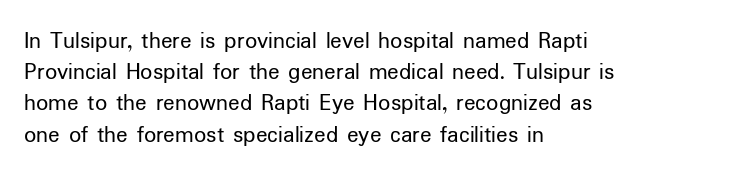
The image shows 24 px text type, upright; set left-aligned, normal line spacing (1.3x), normal letter spacing, not underlined.
